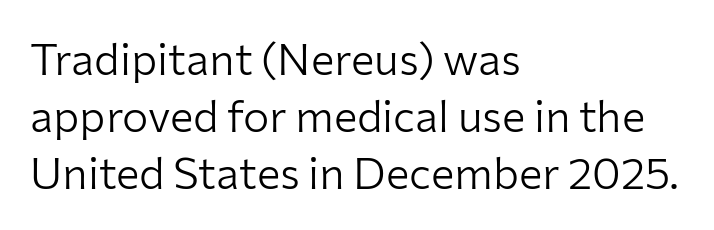
The image shows 44 px light sans-serif type, upright; set left-aligned, normal line spacing (1.3x), normal letter spacing, not underlined; low stroke contrast and a medium x-height.
